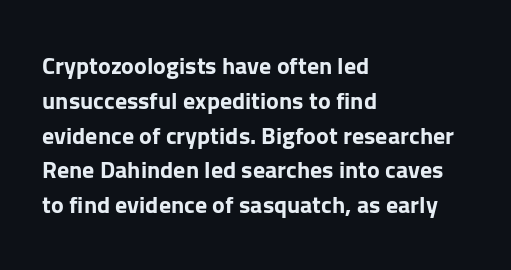
{"italic": "no", "bold": "yes", "underline": "no", "align": "left", "line_spacing": "normal", "line_spacing_ratio": 1.45, "letter_spacing": "normal", "letter_spacing_em": 0.0, "glyph_px": 24}
